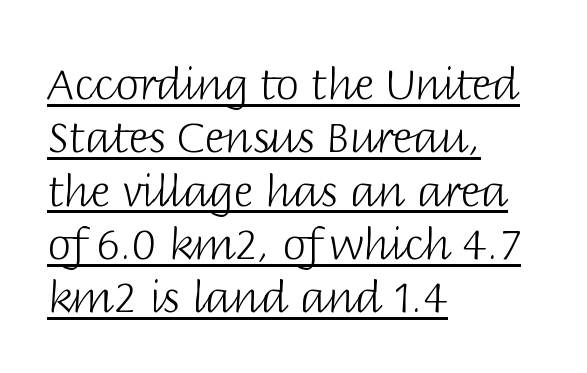
{"serif": "no", "italic": "no", "bold": "no", "weight": "light", "width": "normal", "stroke_contrast": "low", "x_height": "large", "monospaced": "no", "underline": "yes", "align": "left", "line_spacing_ratio": 1.24, "letter_spacing": "normal", "letter_spacing_em": 0.0, "glyph_px": 43}
